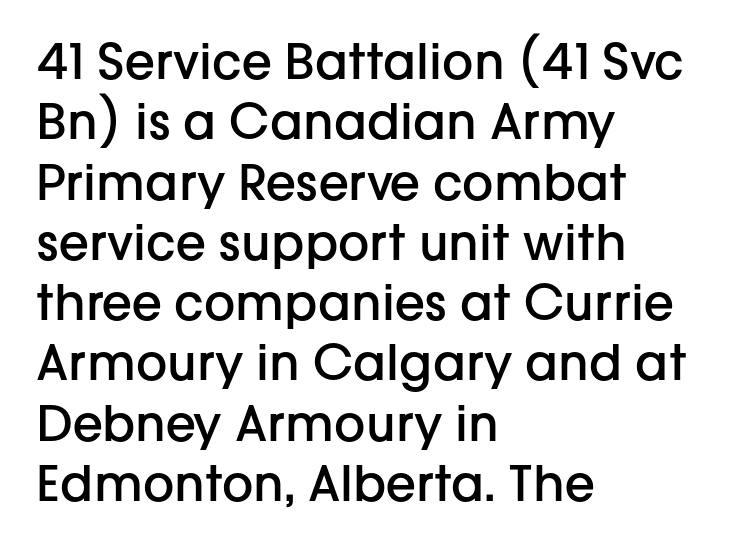
Q: Is the text bold? A: Semi-bold.
Q: Is the text italic (slanted)? A: No, it is upright.
Q: Is the typeface a serif or a sans-serif typeface? A: Sans-serif.
Q: Is the text underlined? A: No.
Q: How is the paragraph aligned? A: Left-aligned.
Q: Is the spacing between letters normal or unusually wide? A: Normal.
Q: Width (condensed, normal, or wide)? A: Normal.
Q: Stroke contrast? A: Low.
Q: x-height? A: Medium.
Q: Monospaced? A: No.
